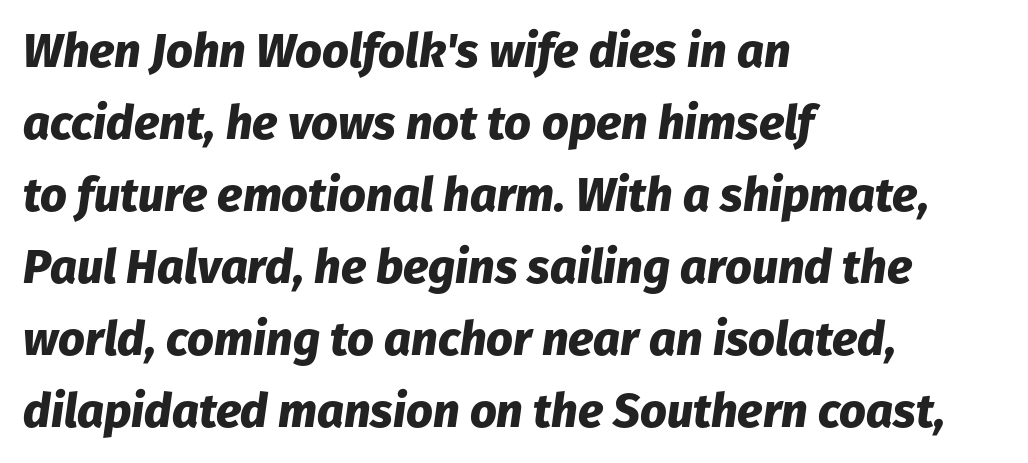
Q: Is the text bold? A: Yes.
Q: Is the text italic (slanted)? A: Yes, it leans right by about 8 degrees.
Q: Is the text underlined? A: No.
Q: How is the paragraph aligned? A: Left-aligned.
Q: Is the spacing between letters normal or unusually wide? A: Normal.
Q: Is the spacing between lines tight, normal or loose? A: Normal.
Q: Width (condensed, normal, or wide)? A: Normal.
Q: Stroke contrast? A: Low.
Q: x-height? A: Medium.
Q: Monospaced? A: No.
